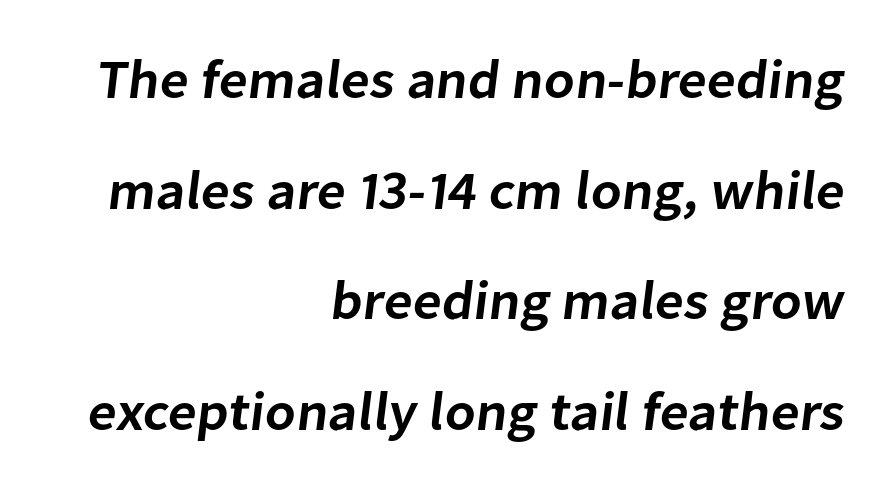
{"serif": "no", "bold": "semi", "weight": "semibold", "width": "normal", "stroke_contrast": "low", "x_height": "medium", "monospaced": "no", "underline": "no", "align": "right", "line_spacing": "loose", "line_spacing_ratio": 2.01, "letter_spacing": "normal", "letter_spacing_em": 0.0, "glyph_px": 55}
